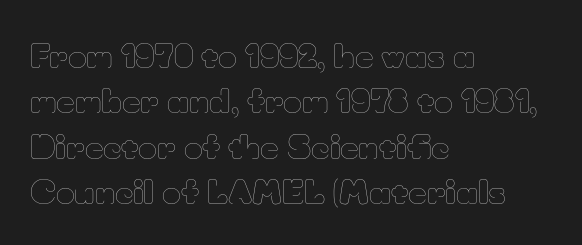
The image shows 32 px thin type, upright; set left-aligned, normal line spacing (1.42x), normal letter spacing, not underlined; low stroke contrast and a small x-height.
